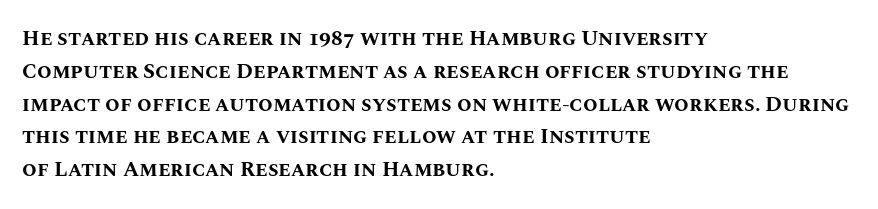
Weight check: bold — yes, fully. This rendering features lettering with no underline. This is the regular roman posture of the typeface. Is there much room between lines? A standard amount, neither cramped nor airy. No extra tracking has been applied to these lines. The rag falls on the right side of this text block.
